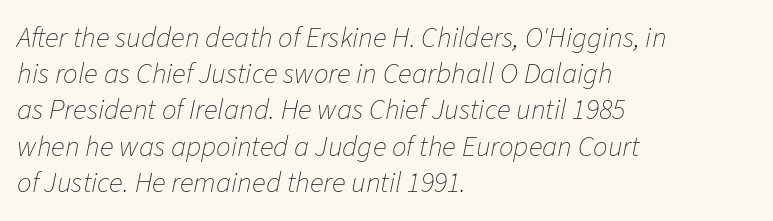
Compared with typical body copy, the letter spacing here is the same. The face used here is proportionally spaced, like ordinary book or web type. What's the leading like? Ordinary, nothing unusual. A light-to-regular cut is what we see here.
